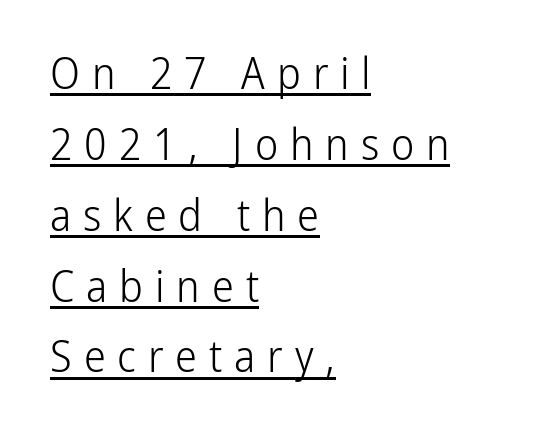
The image shows 44 px light, condensed sans-serif type, upright; set left-aligned, normal line spacing (1.61x), unusually wide letter spacing (+0.27 em), underlined; low stroke contrast and a medium x-height.
